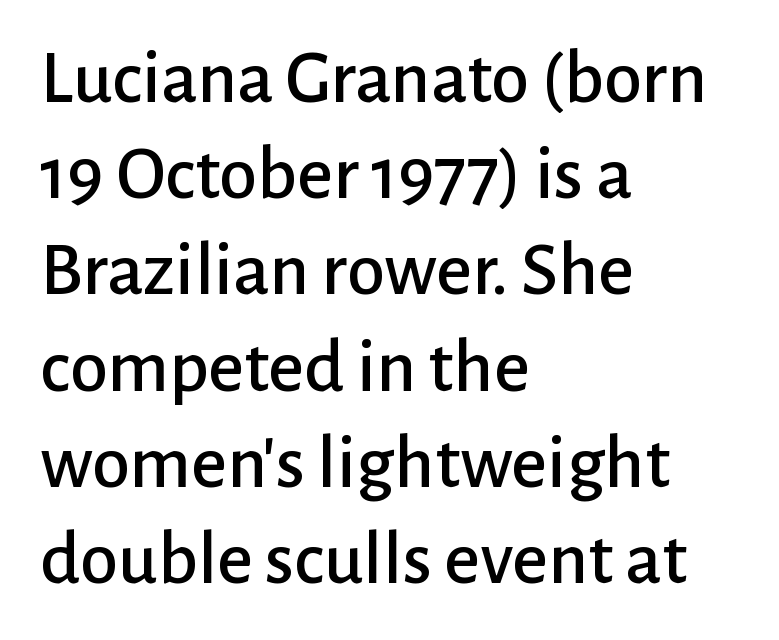
The face used here is a sans, in the tradition of grotesques and geometrics. The tracking reads as untouched default to a designer's eye. The lines in this sample share a left origin and differ only in where they stop. Clear beneath every line of the passage. Style check: upright.
